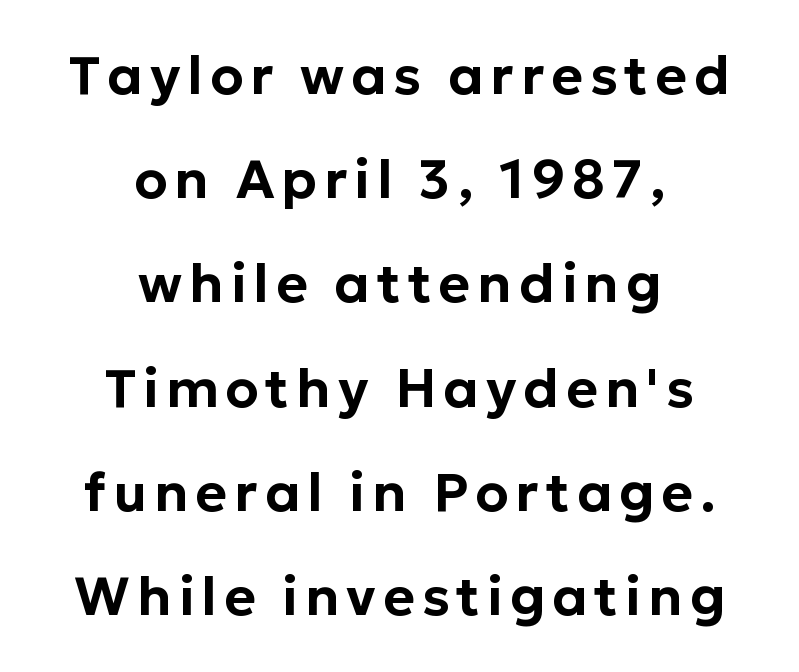
The image shows 54 px sans-serif type, upright; set centered, loose line spacing (1.93x), not underlined; low stroke contrast and a medium x-height.
